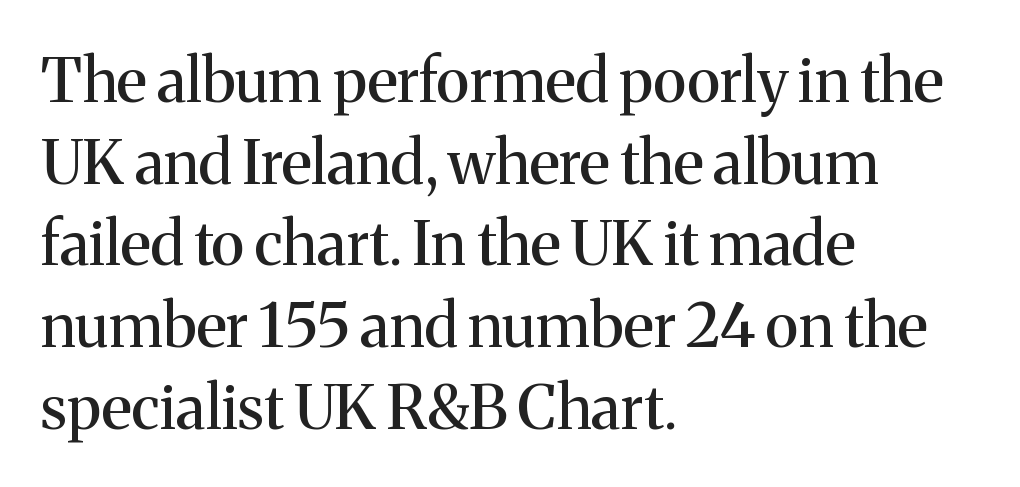
Q: Is the text italic (slanted)? A: No, it is upright.
Q: Is the typeface a serif or a sans-serif typeface? A: Serif.
Q: Is the text underlined? A: No.
Q: How is the paragraph aligned? A: Left-aligned.
Q: Is the spacing between letters normal or unusually wide? A: Normal.
Q: Is the spacing between lines tight, normal or loose? A: Normal.
Q: Width (condensed, normal, or wide)? A: Normal.
Q: Stroke contrast? A: Medium.
Q: x-height? A: Medium.
Q: Monospaced? A: No.
